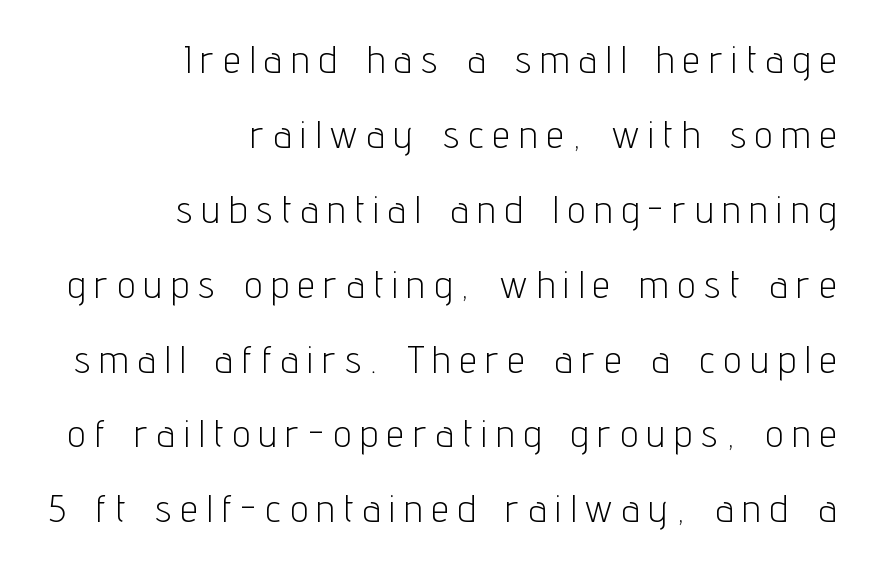
The passage is arranged like a letterhead date or caption credit — flush right. The weight tops out at a normal text grade. Words float on clear page, feet unadorned. The face used here is a sans, in the tradition of grotesques and geometrics. The rendering uses a large line-height, opening up the rows.
